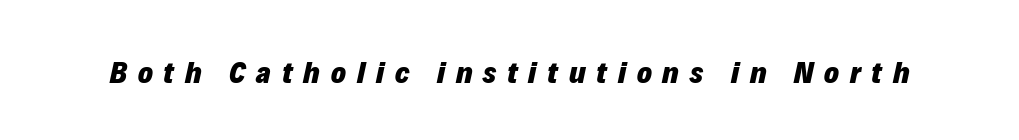
The image shows 31 px heavy type, italic (leaning right); set unusually wide letter spacing (+0.35 em), not underlined; low stroke contrast and a medium x-height.
